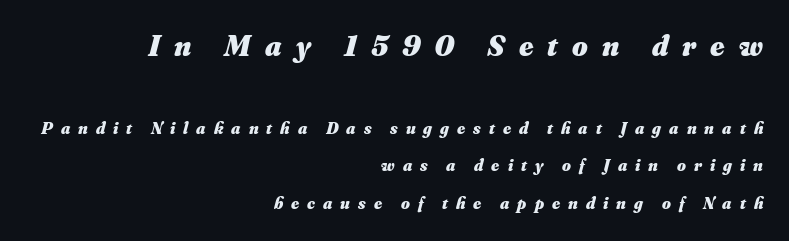
Q: Is the text bold? A: Yes.
Q: Is the text italic (slanted)? A: Yes, it leans right by about 16 degrees.
Q: Is the text underlined? A: No.
Q: How is the paragraph aligned? A: Right-aligned.
Q: Is the spacing between letters normal or unusually wide? A: Unusually wide.
Q: Is the spacing between lines tight, normal or loose? A: Loose.
Q: Which block of text is set in a larger size, the first (top) or the second (bottom)? A: The first (top) one.
Q: Width (condensed, normal, or wide)? A: Normal.
Q: Stroke contrast? A: Medium.
Q: x-height? A: Small.
Q: Monospaced? A: No.
